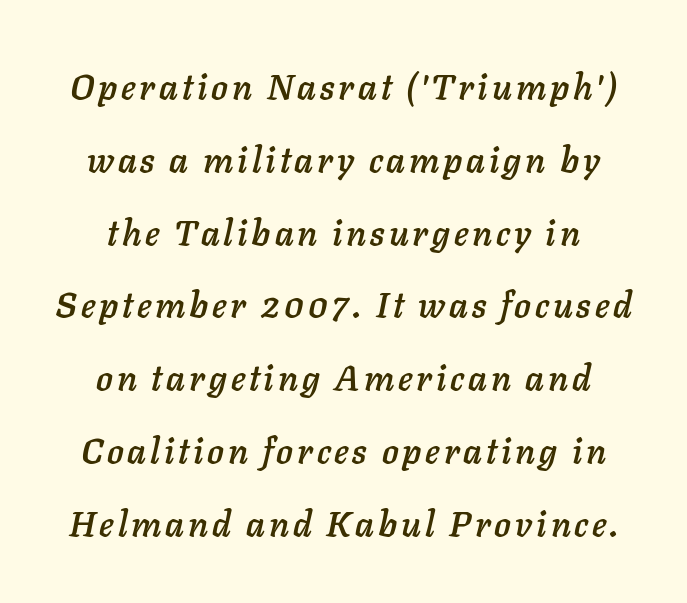
Q: Is the text italic (slanted)? A: Yes, it leans right by about 11 degrees.
Q: Is the text underlined? A: No.
Q: Is the spacing between lines tight, normal or loose? A: Loose.
Q: Width (condensed, normal, or wide)? A: Normal.
Q: Stroke contrast? A: Low.
Q: x-height? A: Medium.
Q: Monospaced? A: No.
